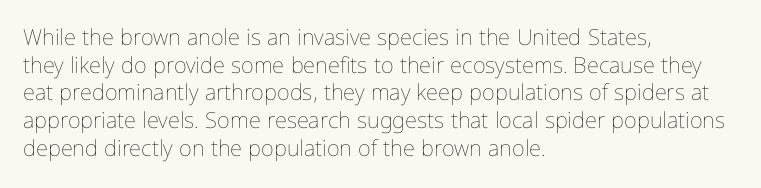
{"italic": "no", "bold": "no", "underline": "no", "align": "left", "line_spacing": "normal", "line_spacing_ratio": 1.26, "letter_spacing": "normal", "letter_spacing_em": 0.0, "glyph_px": 22}
